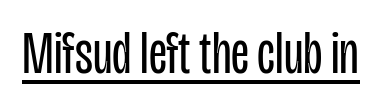
The tracking reads as untouched default to a designer's eye. Is there any slant? The stems are plumb. Descenders here cross a horizontal rule under the line. Nothing sits at the stroke ends, so this counts as sans-serif. This sample has the flowing, uneven cadence of proportional lettering.
